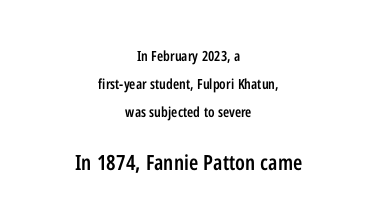
{"italic": "no", "bold": "semi", "underline": "no", "align": "center", "line_spacing": "loose", "line_spacing_ratio": 2.0, "letter_spacing": "normal", "letter_spacing_em": 0.0, "larger_block": "second", "size_ratio": 1.5, "glyph_px": 21}
